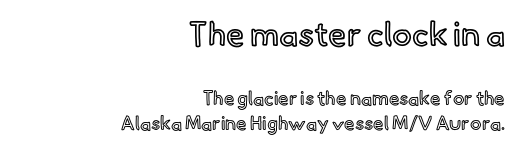
{"italic": "no", "width": "normal", "x_height": "small", "monospaced": "no", "underline": "no", "align": "right", "line_spacing": "normal", "line_spacing_ratio": 1.31, "letter_spacing": "normal", "letter_spacing_em": 0.0, "larger_block": "first", "size_ratio": 1.74, "glyph_px": 33}
